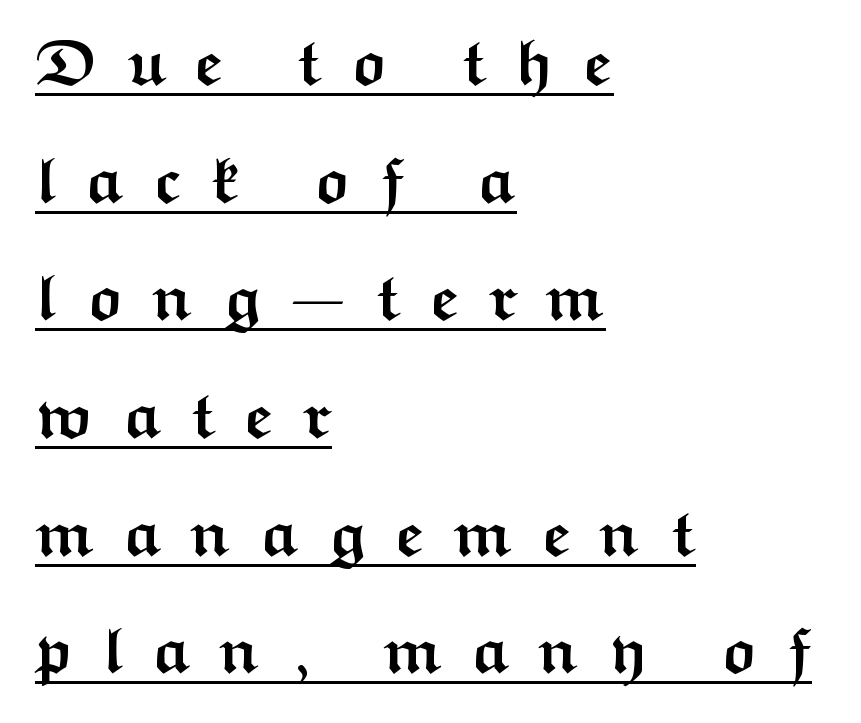
The image shows 65 px semibold, wide sans-serif type, upright; set left-aligned, line spacing 1.81x, unusually wide letter spacing (+0.43 em), underlined; medium stroke contrast and a medium x-height.
